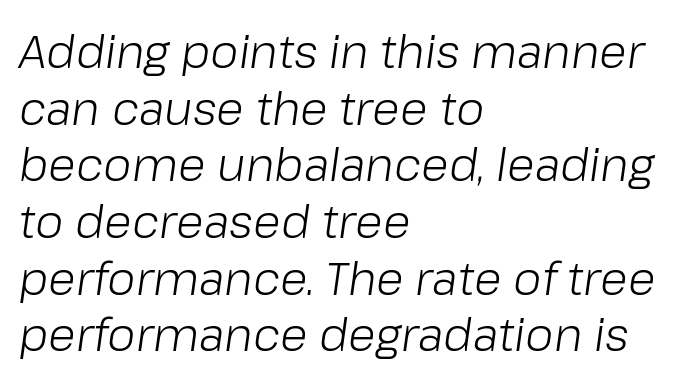
{"italic": "yes", "lean": "right", "slant_degrees": 8, "bold": "no", "weight": "light", "width": "normal", "stroke_contrast": "low", "x_height": "medium", "monospaced": "no", "underline": "no", "align": "left", "line_spacing": "normal", "line_spacing_ratio": 1.26, "letter_spacing": "normal", "letter_spacing_em": 0.0, "glyph_px": 45}
